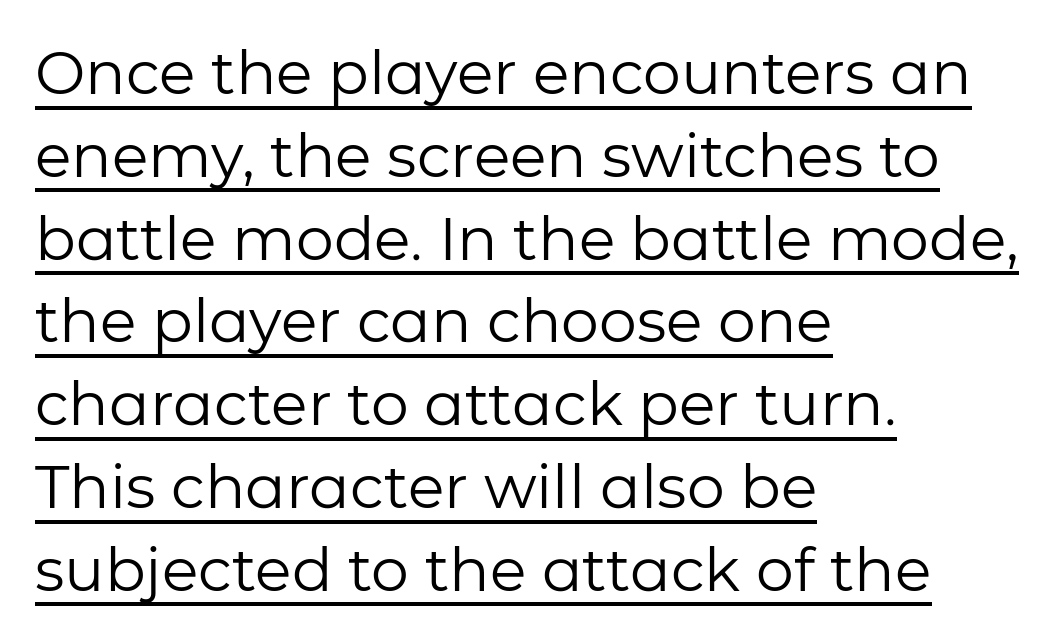
Is the block centered? No — it sits flush against the left margin. These lines keep a tight, regular rhythm from letter to letter. In designer terms, the underline attribute is active on this setting. These lines are rendered in a variable-pitch font.
